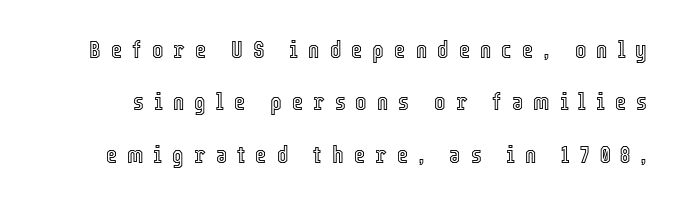
{"italic": "no", "underline": "no", "line_spacing": "loose", "line_spacing_ratio": 2.18, "letter_spacing": "wide", "letter_spacing_em": 0.42, "glyph_px": 24}
